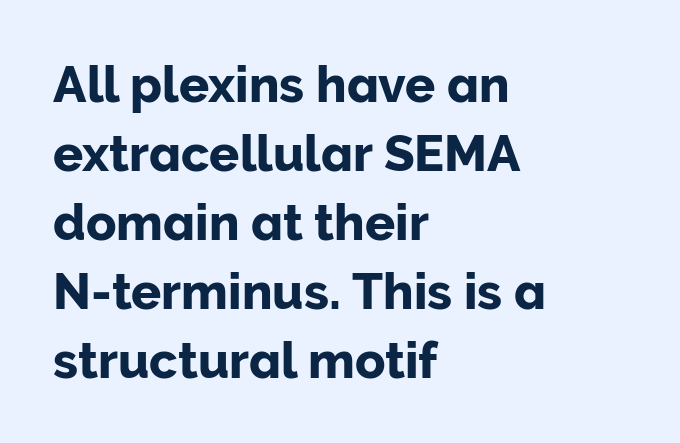
Q: Is the text italic (slanted)? A: No, it is upright.
Q: Is the typeface a serif or a sans-serif typeface? A: Sans-serif.
Q: Is the text underlined? A: No.
Q: How is the paragraph aligned? A: Left-aligned.
Q: Is the spacing between letters normal or unusually wide? A: Normal.
Q: Is the spacing between lines tight, normal or loose? A: Normal.
Q: Width (condensed, normal, or wide)? A: Normal.
Q: Stroke contrast? A: Low.
Q: x-height? A: Medium.
Q: Monospaced? A: No.
